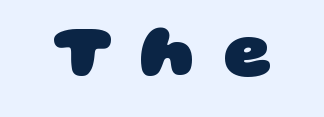
Q: Is the text bold? A: Yes.
Q: Is the typeface a serif or a sans-serif typeface? A: Sans-serif.
Q: Is the text underlined? A: No.
Q: Is the spacing between letters normal or unusually wide? A: Unusually wide.
Q: Width (condensed, normal, or wide)? A: Wide.
Q: Stroke contrast? A: Low.
Q: x-height? A: Large.
Q: Monospaced? A: No.
